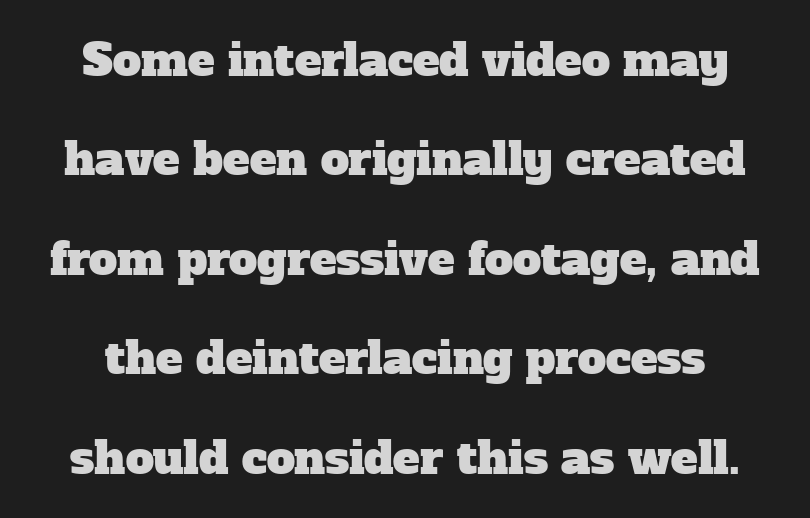
Q: Is the typeface a serif or a sans-serif typeface? A: Serif.
Q: Is the text underlined? A: No.
Q: Is the spacing between letters normal or unusually wide? A: Normal.
Q: Is the spacing between lines tight, normal or loose? A: Loose.
Q: Width (condensed, normal, or wide)? A: Normal.
Q: Stroke contrast? A: Low.
Q: x-height? A: Medium.
Q: Monospaced? A: No.
